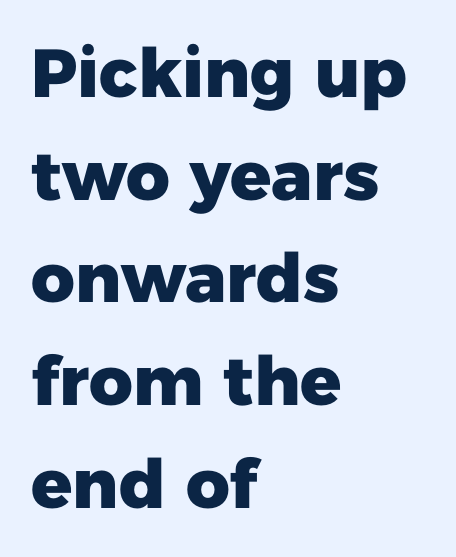
{"serif": "no", "italic": "no", "bold": "yes", "weight": "heavy", "width": "normal", "stroke_contrast": "low", "x_height": "medium", "monospaced": "no", "underline": "no", "align": "left", "line_spacing": "normal", "line_spacing_ratio": 1.51, "letter_spacing": "normal", "letter_spacing_em": 0.0, "glyph_px": 68}
